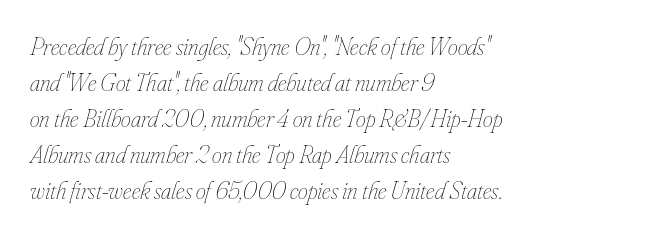
Layout note: lines flush left. Descenders hang freely into open space. The block of text has a typical density, with ordinary space between rows. The line texture is even and compact thanks to regular tracking. Rendered with sloped, italic letterforms. The strokes carry an ordinary text weight at most.
